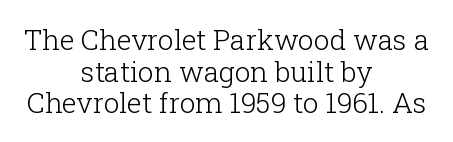
Stems here are at most as thick as an everyday book face. A centered setting, common on invitations and titles, is used for this passage. The horizontal fit of the characters is conventional and even. The face used here is seriffed, in the tradition of book romans.
